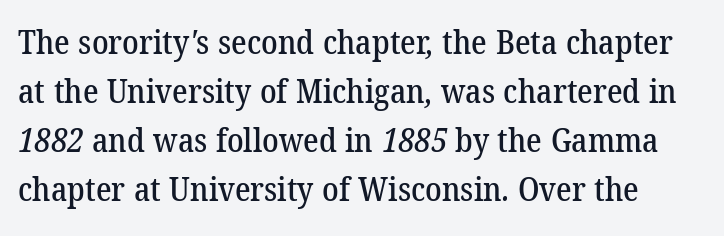
Q: Is the typeface a serif or a sans-serif typeface? A: Serif.
Q: Is the text underlined? A: No.
Q: Is the spacing between letters normal or unusually wide? A: Normal.
Q: Is the spacing between lines tight, normal or loose? A: Normal.
Q: Width (condensed, normal, or wide)? A: Normal.
Q: Stroke contrast? A: Low.
Q: x-height? A: Medium.
Q: Monospaced? A: No.
